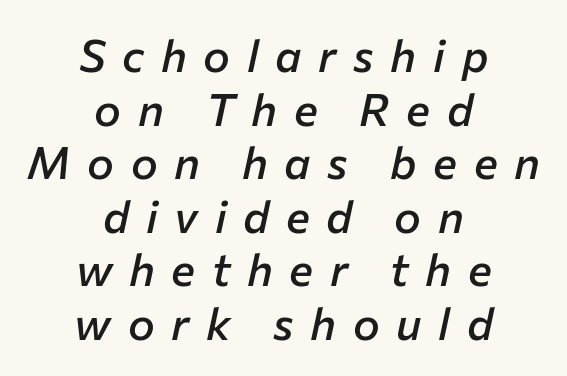
{"italic": "yes", "lean": "right", "slant_degrees": 12, "bold": "semi", "weight": "semibold", "width": "normal", "stroke_contrast": "low", "x_height": "medium", "monospaced": "no", "underline": "no", "align": "center", "line_spacing_ratio": 1.19, "letter_spacing": "wide", "letter_spacing_em": 0.37, "glyph_px": 45}
